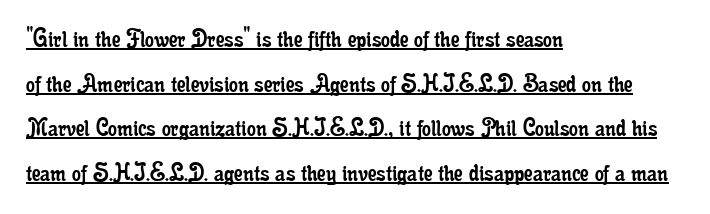
Regarding leading, the lines here are spaced in the standard way. The face used here is seriffed, in the tradition of book romans. Think standard paragraph weight, or any step lighter than that. This sample uses an upright cut, with every glyph sitting square on the baseline.
